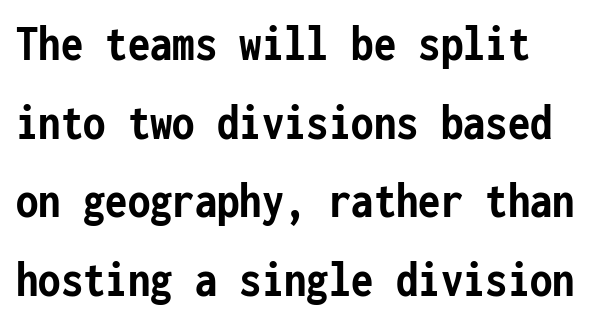
{"serif": "no", "italic": "no", "bold": "yes", "weight": "semibold", "width": "condensed", "stroke_contrast": "low", "x_height": "medium", "monospaced": "yes", "underline": "no", "line_spacing": "normal", "line_spacing_ratio": 1.54, "letter_spacing": "normal", "letter_spacing_em": 0.0, "glyph_px": 51}
